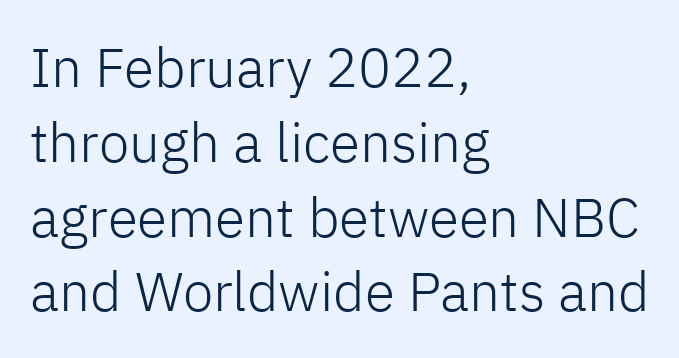
The image shows 55 px light sans-serif type, upright; set left-aligned, normal line spacing (1.36x), normal letter spacing, not underlined; low stroke contrast and a medium x-height.
